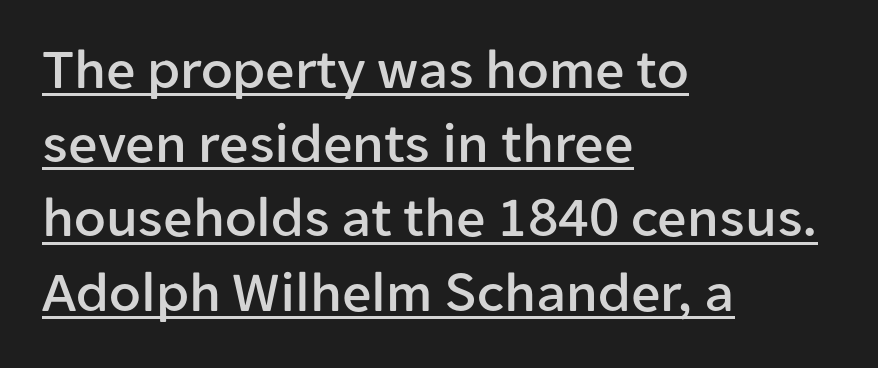
{"serif": "no", "italic": "no", "width": "normal", "stroke_contrast": "low", "x_height": "medium", "monospaced": "no", "underline": "yes", "align": "left", "line_spacing": "normal", "line_spacing_ratio": 1.28, "letter_spacing": "normal", "letter_spacing_em": 0.0, "glyph_px": 58}
